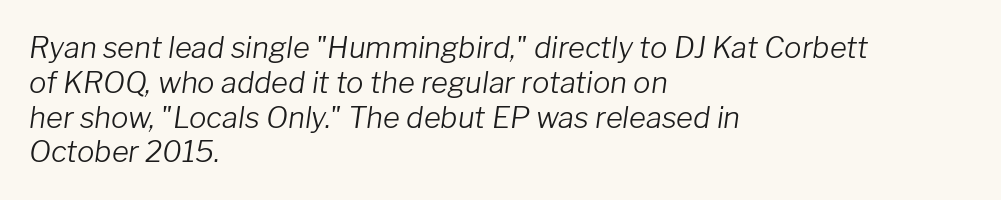
Q: Is the text bold? A: No.
Q: Is the text italic (slanted)? A: Yes, it leans right by about 8 degrees.
Q: Is the text underlined? A: No.
Q: How is the paragraph aligned? A: Left-aligned.
Q: Is the spacing between letters normal or unusually wide? A: Normal.
Q: Width (condensed, normal, or wide)? A: Normal.
Q: Stroke contrast? A: Low.
Q: x-height? A: Medium.
Q: Monospaced? A: No.
